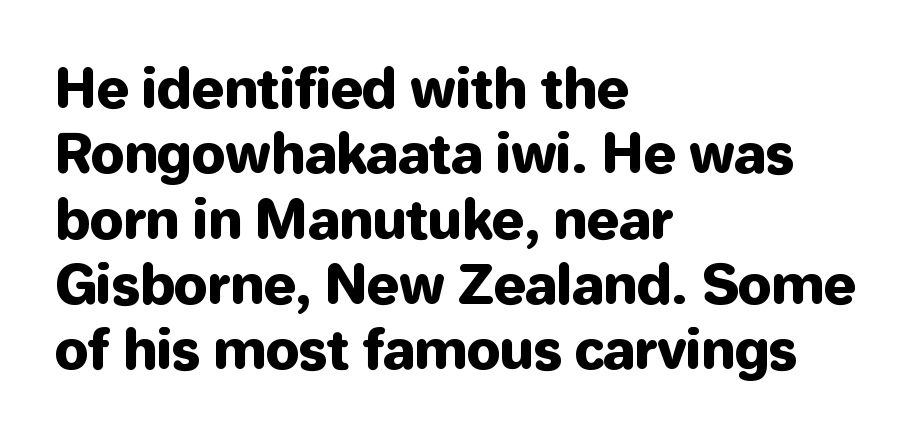
Q: Is the text italic (slanted)? A: No, it is upright.
Q: Is the typeface a serif or a sans-serif typeface? A: Sans-serif.
Q: Is the text underlined? A: No.
Q: How is the paragraph aligned? A: Left-aligned.
Q: Is the spacing between letters normal or unusually wide? A: Normal.
Q: Width (condensed, normal, or wide)? A: Normal.
Q: Stroke contrast? A: Low.
Q: x-height? A: Medium.
Q: Monospaced? A: No.
